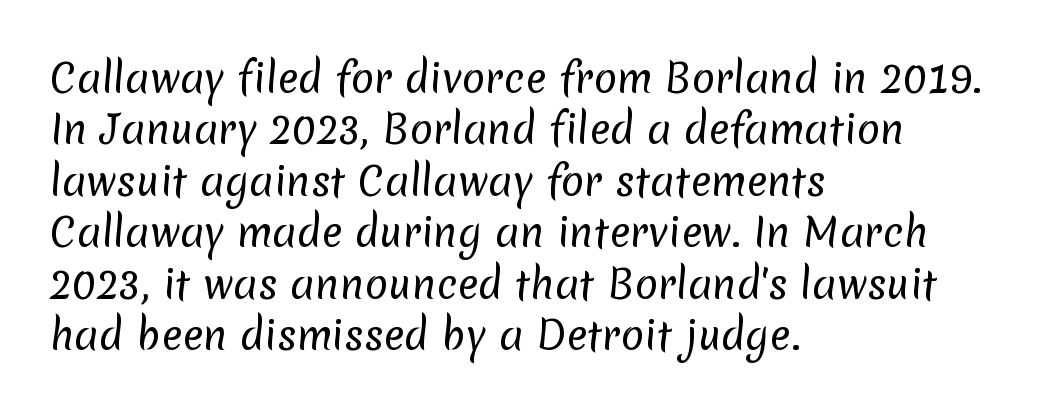
Q: Is the text bold? A: No.
Q: Is the typeface a serif or a sans-serif typeface? A: Sans-serif.
Q: Is the text underlined? A: No.
Q: How is the paragraph aligned? A: Left-aligned.
Q: Is the spacing between letters normal or unusually wide? A: Normal.
Q: Is the spacing between lines tight, normal or loose? A: Normal.
Q: Width (condensed, normal, or wide)? A: Normal.
Q: Stroke contrast? A: Low.
Q: x-height? A: Medium.
Q: Monospaced? A: No.
